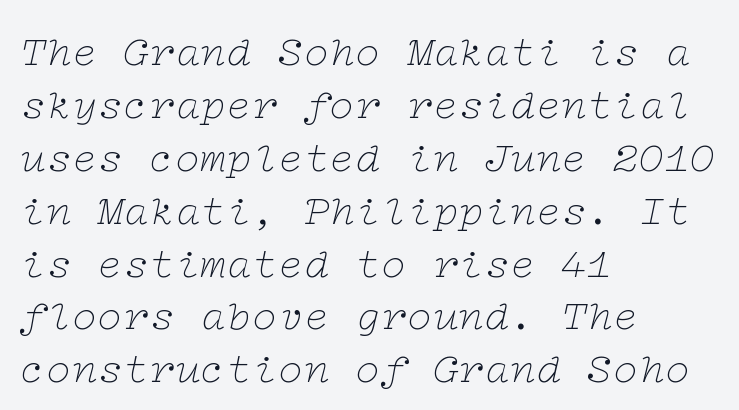
{"serif": "yes", "italic": "yes", "lean": "right", "slant_degrees": 12, "bold": "no", "weight": "thin", "width": "wide", "stroke_contrast": "low", "x_height": "medium", "underline": "no", "align": "left", "line_spacing_ratio": 1.23, "letter_spacing": "normal", "letter_spacing_em": 0.0, "glyph_px": 43}
